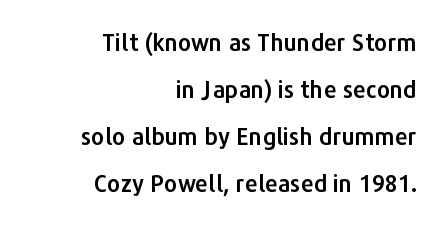
The image shows 23 px text type, upright; set right-aligned, loose line spacing (2.04x), normal letter spacing, not underlined.
